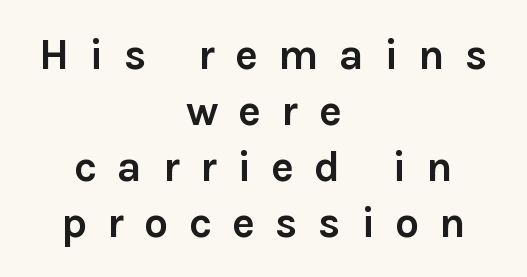
{"serif": "no", "italic": "no", "bold": "yes", "weight": "semibold", "width": "normal", "stroke_contrast": "low", "x_height": "medium", "monospaced": "no", "underline": "no", "align": "center", "line_spacing": "normal", "line_spacing_ratio": 1.3, "letter_spacing": "wide", "letter_spacing_em": 0.47, "glyph_px": 43}
